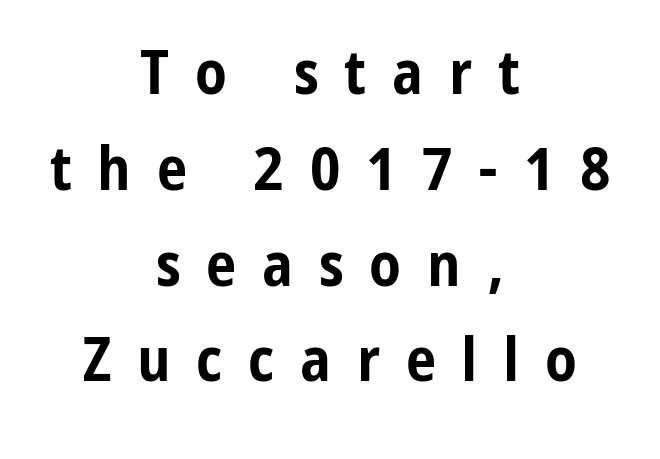
The image shows 61 px bold, condensed sans-serif type, upright; set centered, normal line spacing (1.57x), unusually wide letter spacing (+0.42 em), not underlined; low stroke contrast and a medium x-height.
